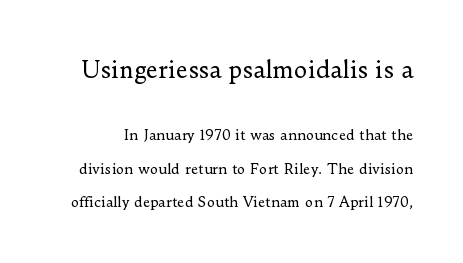
The image shows 23 px text type, upright; set loose line spacing (2.39x), normal letter spacing, not underlined; the first (top) block is 1.64x larger.
